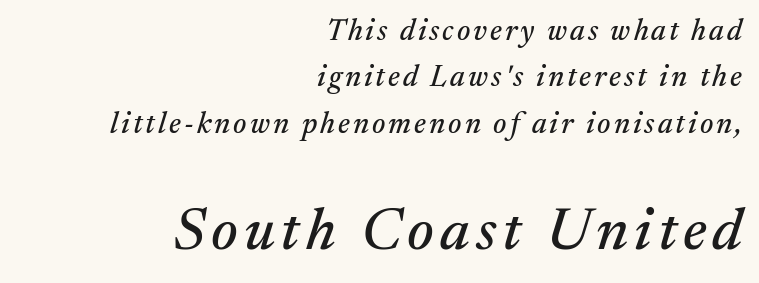
Q: Is the text italic (slanted)? A: Yes, it leans right by about 17 degrees.
Q: Is the typeface a serif or a sans-serif typeface? A: Serif.
Q: Is the text underlined? A: No.
Q: How is the paragraph aligned? A: Right-aligned.
Q: Is the spacing between lines tight, normal or loose? A: Normal.
Q: Which block of text is set in a larger size, the first (top) or the second (bottom)? A: The second (bottom) one.
Q: Width (condensed, normal, or wide)? A: Normal.
Q: Stroke contrast? A: Medium.
Q: x-height? A: Medium.
Q: Monospaced? A: No.
